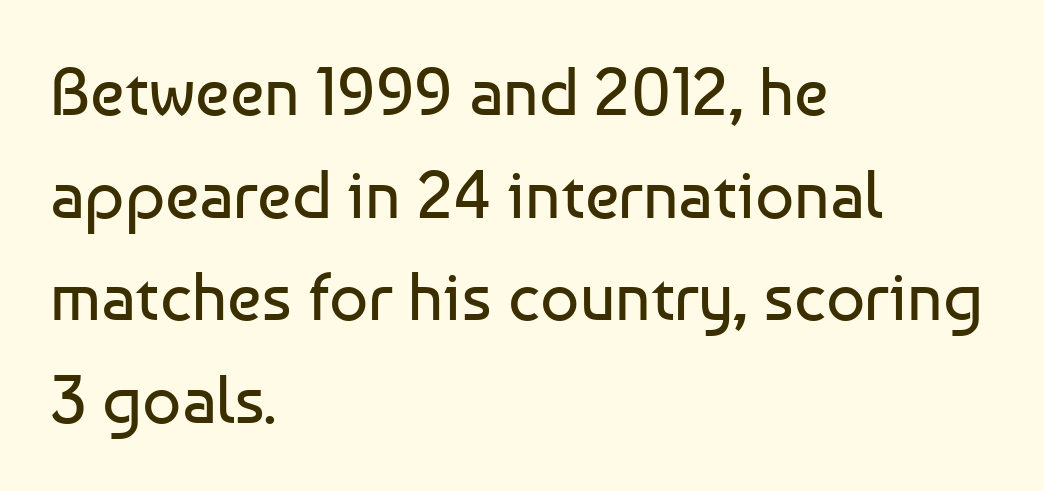
The zone under the glyphs is completely vacant. The rows are spaced the way most documents space them. The type sits square on the baseline with zero lean. The paragraph shown leans on its left margin.
